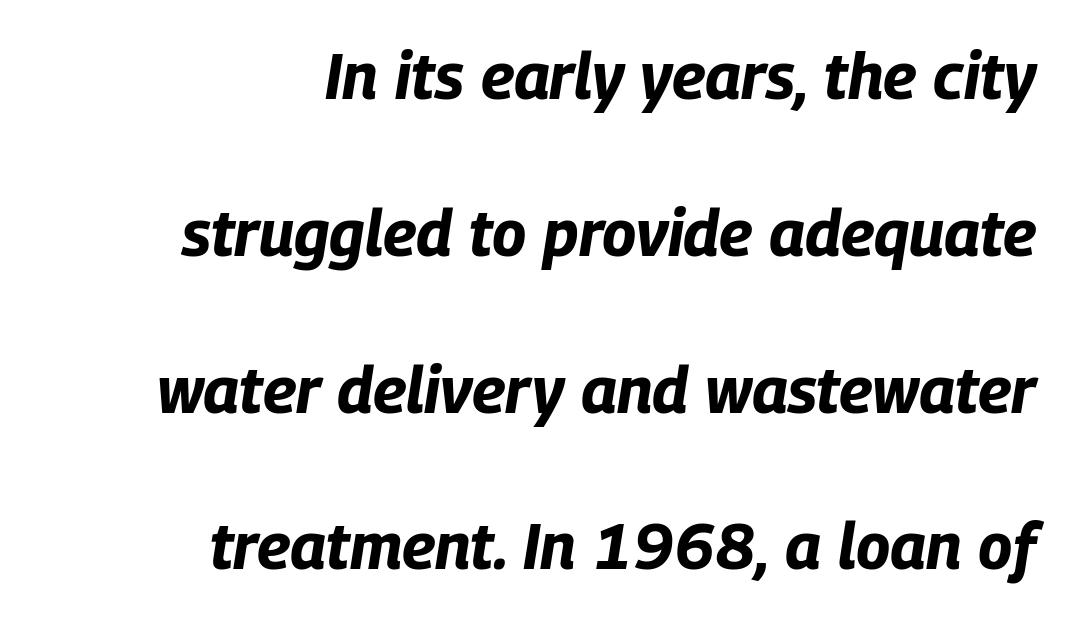
The letters are slanted; this is an italic face. Students, this is bold: see how much ink each stroke carries. Is this a fixed-width face? No — the glyphs have proportional, varying widths. Whoever set this chose breathing room over compactness in the vertical rhythm. Honestly, there is no underline to notice here at all.
